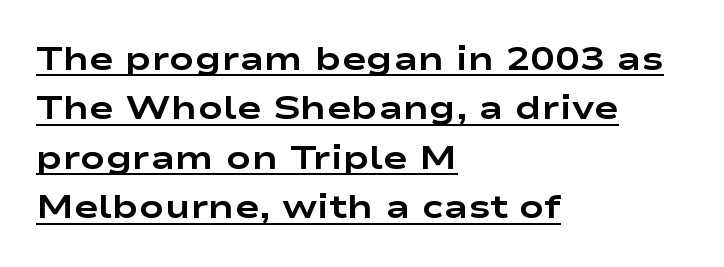
I'd call this a sans setting — the letters go barefoot. Caption: lettering with a line underneath. Glyph-to-glyph distance matches everyday printed text. Is there much room between lines? A standard amount, neither cramped nor airy. Each glyph is drawn with heavy, bold strokes.
